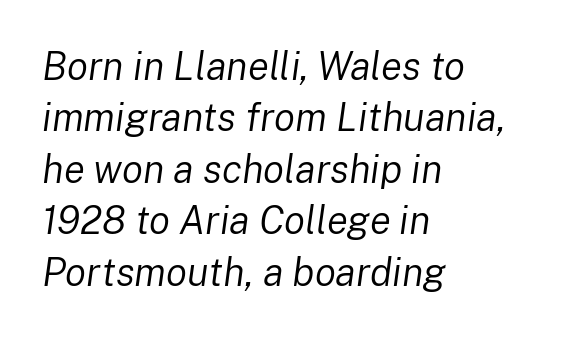
Looking at the ascenders, they clearly lean. Weight: in the light-to-regular range. Nobody touched the tracking dial on this one. The lines sit at an ordinary, default distance from one another. Clear beneath every line of the passage.
